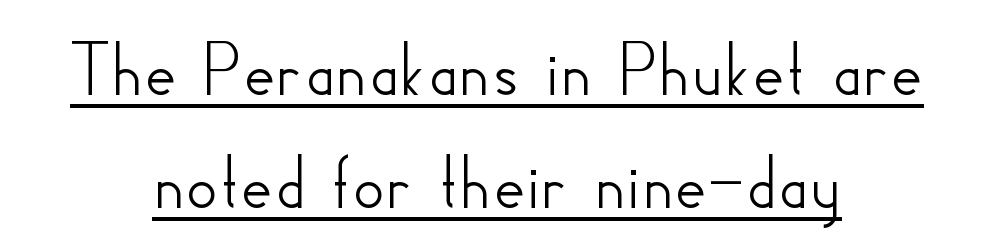
Q: Is the text italic (slanted)? A: No, it is upright.
Q: Is the typeface a serif or a sans-serif typeface? A: Sans-serif.
Q: Is the text underlined? A: Yes.
Q: How is the paragraph aligned? A: Centered.
Q: Is the spacing between letters normal or unusually wide? A: Normal.
Q: Is the spacing between lines tight, normal or loose? A: Normal.
Q: Width (condensed, normal, or wide)? A: Normal.
Q: Stroke contrast? A: Low.
Q: x-height? A: Small.
Q: Monospaced? A: No.
